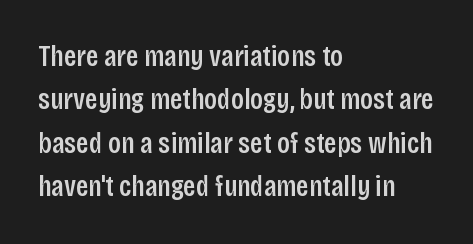
Q: Is the text bold? A: Semi-bold.
Q: Is the text italic (slanted)? A: No, it is upright.
Q: Is the typeface a serif or a sans-serif typeface? A: Sans-serif.
Q: Is the text underlined? A: No.
Q: How is the paragraph aligned? A: Left-aligned.
Q: Is the spacing between letters normal or unusually wide? A: Normal.
Q: Is the spacing between lines tight, normal or loose? A: Normal.
Q: Width (condensed, normal, or wide)? A: Condensed.
Q: Stroke contrast? A: Low.
Q: x-height? A: Large.
Q: Monospaced? A: No.
